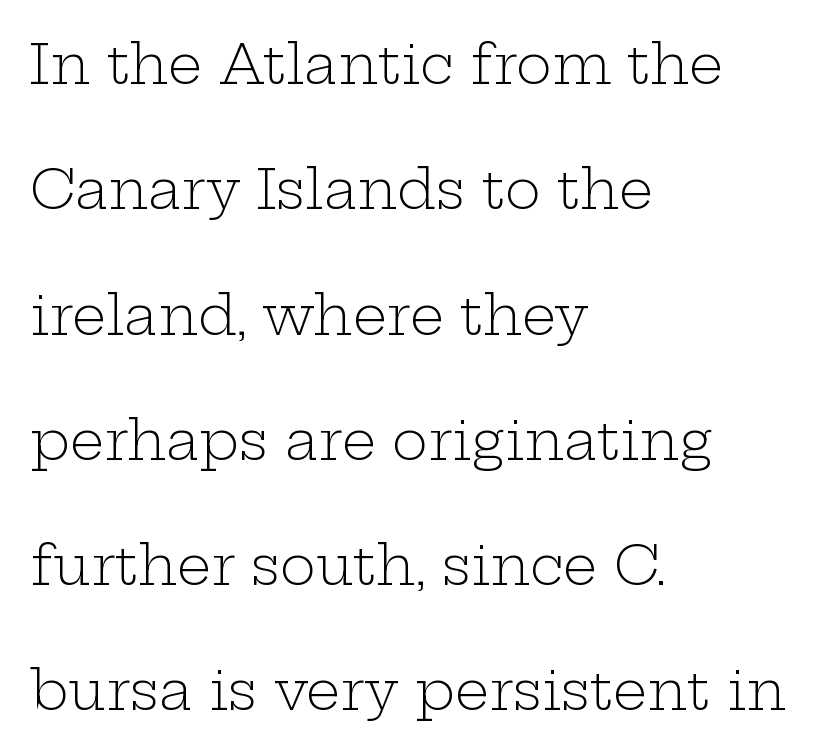
The block of text is sparse from top to bottom, with ample space between rows. Does extra space separate the letters? No, they use regular spacing. Serif or sans? Serif — the stroke terminals have little feet. Characters remain perfectly vertical along every line. Weight class: somewhere from thin through regular. Spacing verdict: proportional, widths tailored to each character.
